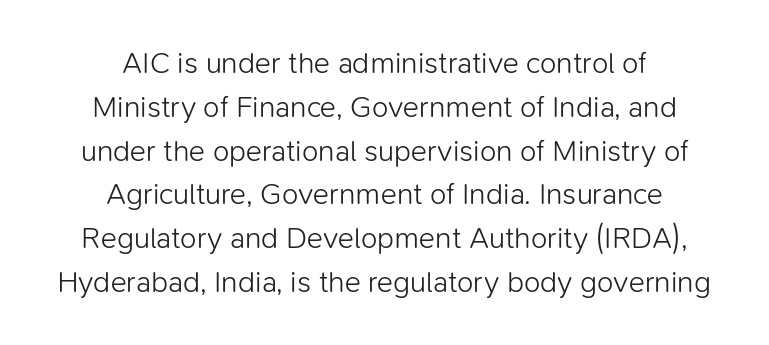
A centered setting, common on invitations and titles, is used for this passage. Ascenders rise straight up at ninety degrees. What stands out about the letter spacing? Nothing — it is the standard amount. The designer went with a sans here, leaving each stem footless.
